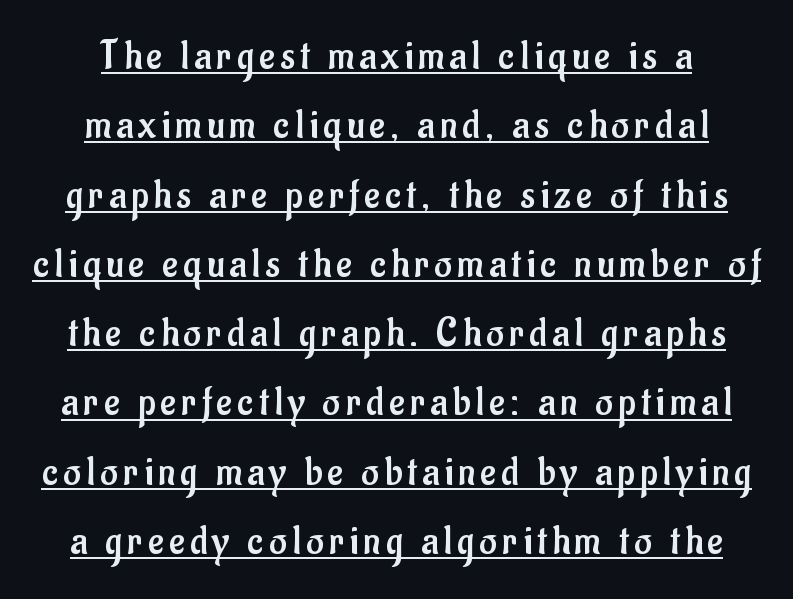
Q: Is the text bold? A: No.
Q: Is the text italic (slanted)? A: No, it is upright.
Q: Is the typeface a serif or a sans-serif typeface? A: Sans-serif.
Q: Is the text underlined? A: Yes.
Q: Is the spacing between lines tight, normal or loose? A: Normal.
Q: Width (condensed, normal, or wide)? A: Condensed.
Q: Stroke contrast? A: Low.
Q: x-height? A: Small.
Q: Monospaced? A: No.
